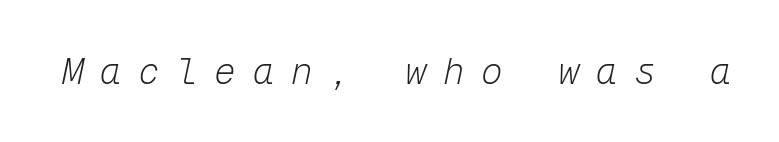
{"italic": "yes", "lean": "right", "slant_degrees": 12, "bold": "no", "weight": "light", "width": "normal", "stroke_contrast": "low", "x_height": "medium", "monospaced": "yes", "underline": "no", "letter_spacing": "wide", "letter_spacing_em": 0.46, "glyph_px": 36}
